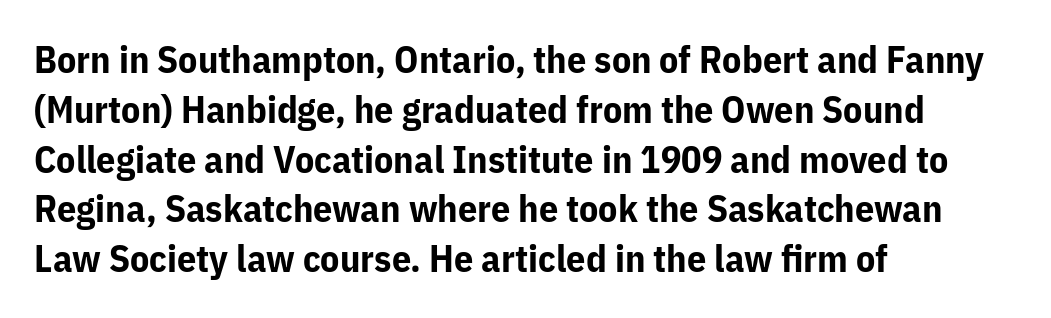
The designer left line spacing at the default. Compared with typical body copy, the letter spacing here is the same. Notice how the passage keeps a crisp vertical edge on the left only. Typesetter's note: full bold, strokes at maximum text heaviness. These lines are rendered in a variable-pitch font. The font's upright variant was chosen for this text.
